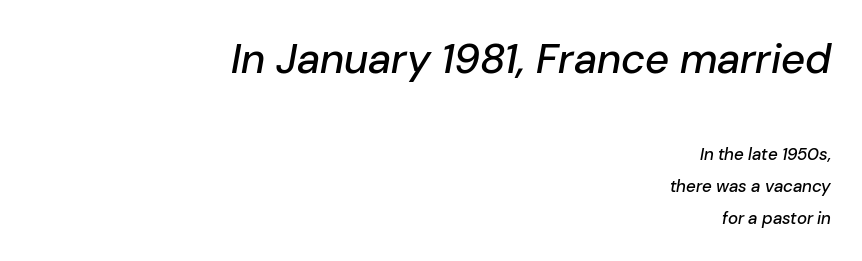
Q: Is the text italic (slanted)? A: Yes, it leans right by about 10 degrees.
Q: Is the text underlined? A: No.
Q: How is the paragraph aligned? A: Right-aligned.
Q: Is the spacing between letters normal or unusually wide? A: Normal.
Q: Which block of text is set in a larger size, the first (top) or the second (bottom)? A: The first (top) one.
Q: Width (condensed, normal, or wide)? A: Normal.
Q: Stroke contrast? A: Low.
Q: x-height? A: Medium.
Q: Monospaced? A: No.
